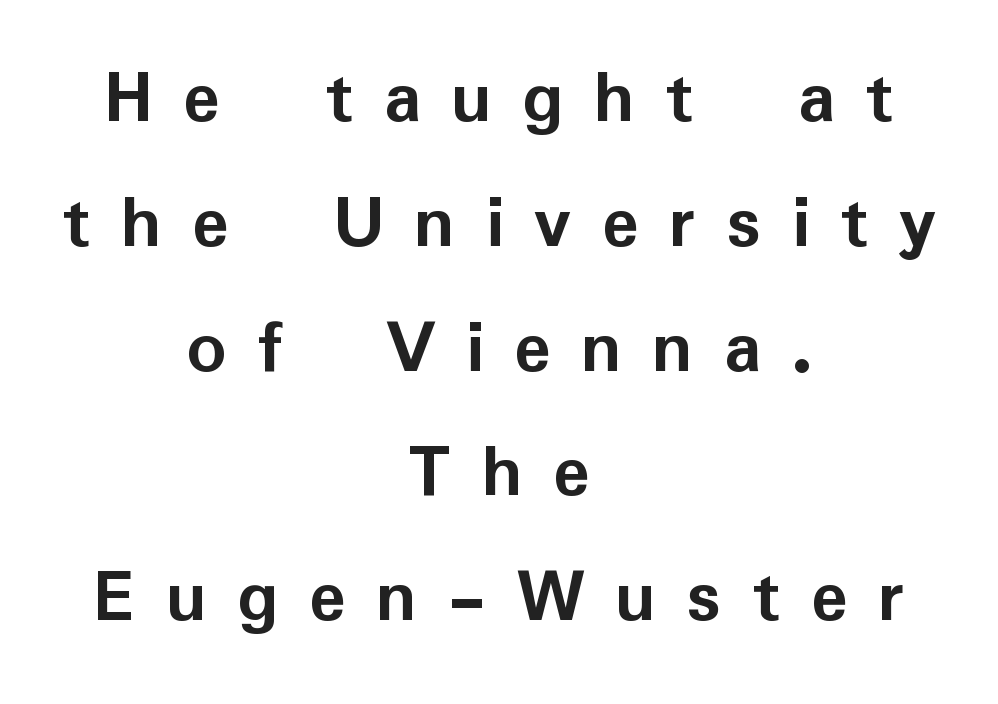
The image shows 78 px semibold sans-serif type, upright; set centered, normal line spacing (1.6x), unusually wide letter spacing (+0.39 em), not underlined; low stroke contrast and a medium x-height.
